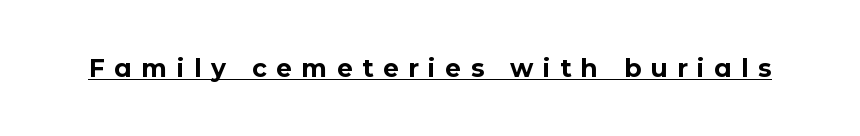
The image shows 25 px bold type, upright; set unusually wide letter spacing (+0.38 em), underlined.
